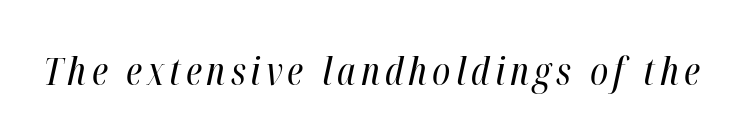
Compared with a typical body face, this is equally light or lighter still. The lettering tilts uniformly, giving the passage an italic look. Each letter keeps its own natural width here, so spacing adapts to shape. Only glyphs here, with clear space below each row.
